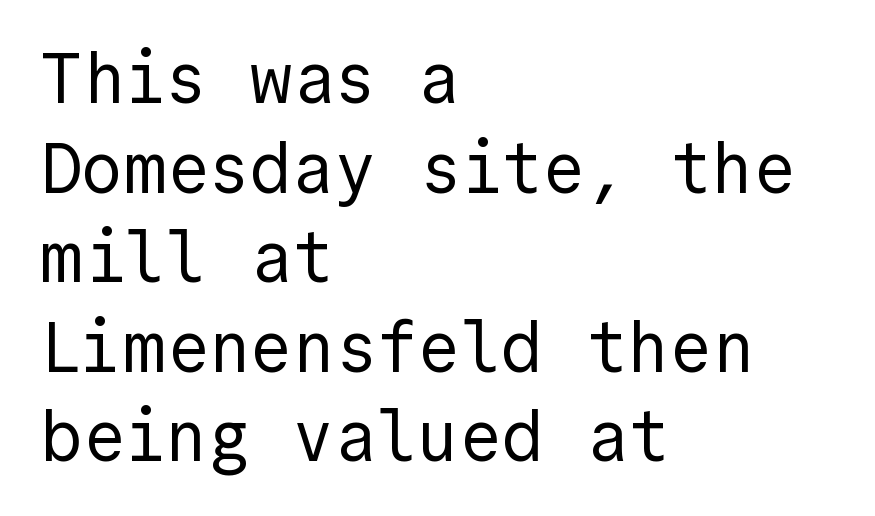
The gap between lines stays unmarked. The text was rendered using a sans face with plain stroke endings. The type is set solid horizontally, with unmodified tracking. Where is the straight margin? On the left. This is not heavy type; no bold has been used.
